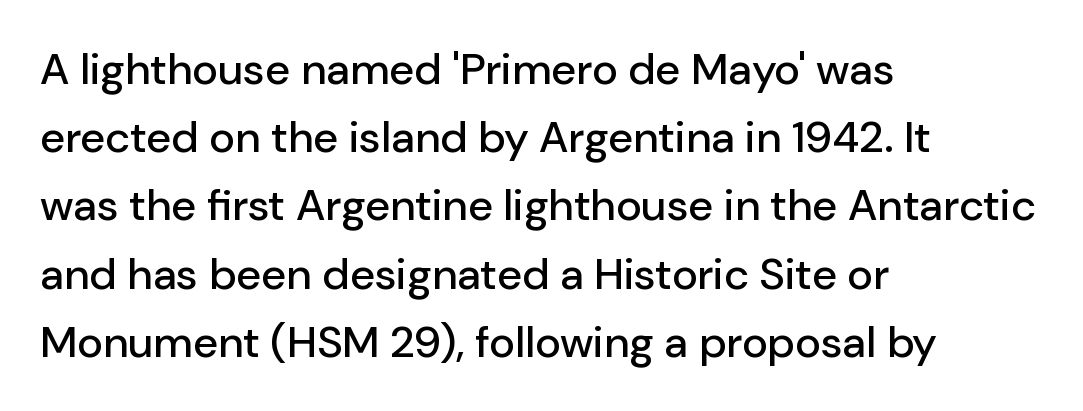
The image shows 44 px sans-serif type, upright; set left-aligned, normal line spacing (1.55x), normal letter spacing, not underlined; low stroke contrast and a medium x-height.
